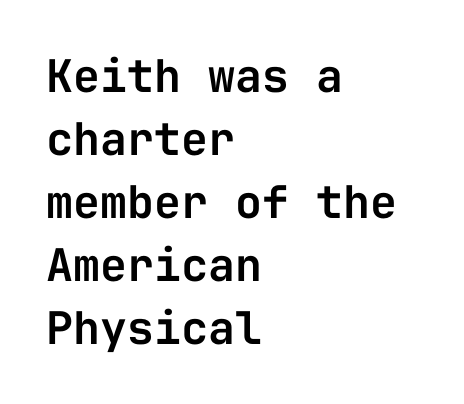
Q: Is the text italic (slanted)? A: No, it is upright.
Q: Is the typeface a serif or a sans-serif typeface? A: Sans-serif.
Q: Is the text underlined? A: No.
Q: How is the paragraph aligned? A: Left-aligned.
Q: Is the spacing between letters normal or unusually wide? A: Normal.
Q: Is the spacing between lines tight, normal or loose? A: Normal.
Q: Width (condensed, normal, or wide)? A: Normal.
Q: Stroke contrast? A: Low.
Q: x-height? A: Medium.
Q: Monospaced? A: Yes.
